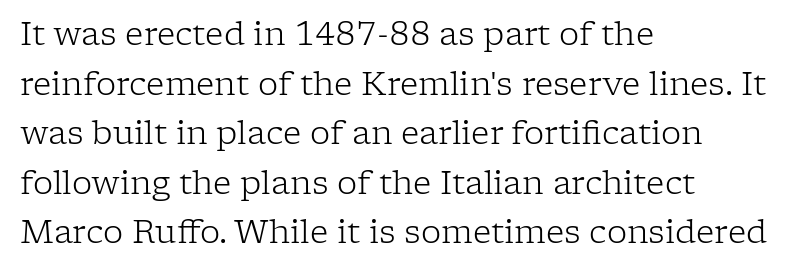
Q: Is the text bold? A: No.
Q: Is the text italic (slanted)? A: No, it is upright.
Q: Is the typeface a serif or a sans-serif typeface? A: Serif.
Q: Is the text underlined? A: No.
Q: How is the paragraph aligned? A: Left-aligned.
Q: Is the spacing between letters normal or unusually wide? A: Normal.
Q: Is the spacing between lines tight, normal or loose? A: Normal.
Q: Width (condensed, normal, or wide)? A: Normal.
Q: Stroke contrast? A: Low.
Q: x-height? A: Medium.
Q: Monospaced? A: No.
